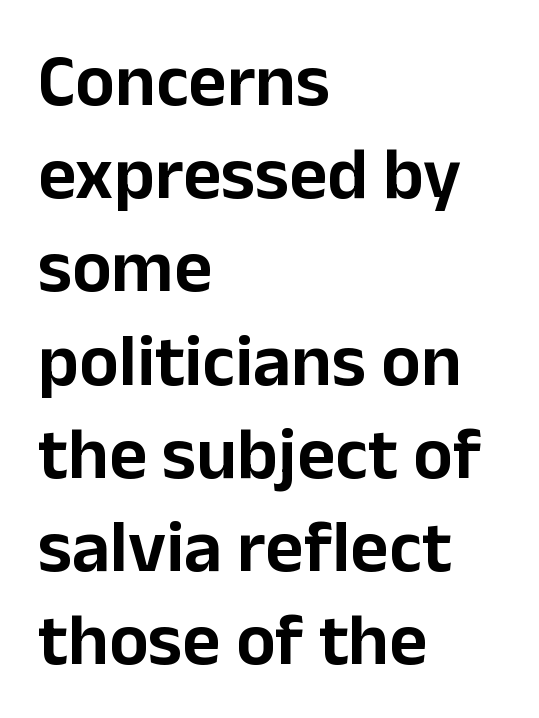
{"serif": "no", "italic": "no", "width": "normal", "stroke_contrast": "low", "x_height": "medium", "monospaced": "no", "underline": "no", "align": "left", "line_spacing": "normal", "line_spacing_ratio": 1.26, "letter_spacing": "normal", "letter_spacing_em": 0.0, "glyph_px": 74}
